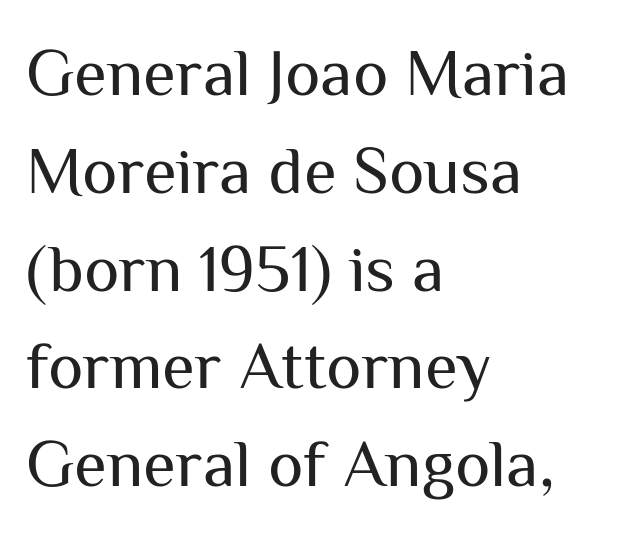
The image shows 67 px regular-weight sans-serif type, upright; set left-aligned, normal line spacing (1.46x), normal letter spacing, not underlined; medium stroke contrast and a medium x-height.
